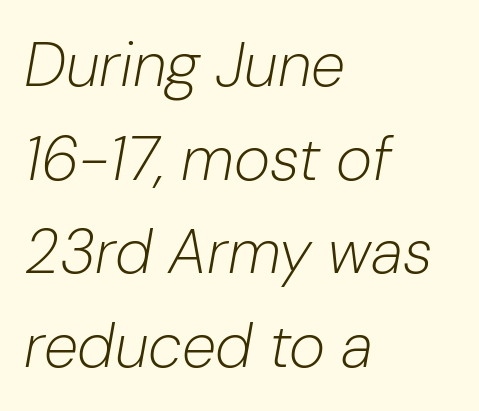
The image shows 62 px light type, italic (leaning right); set left-aligned, normal line spacing (1.51x), normal letter spacing, not underlined; low stroke contrast and a medium x-height.
